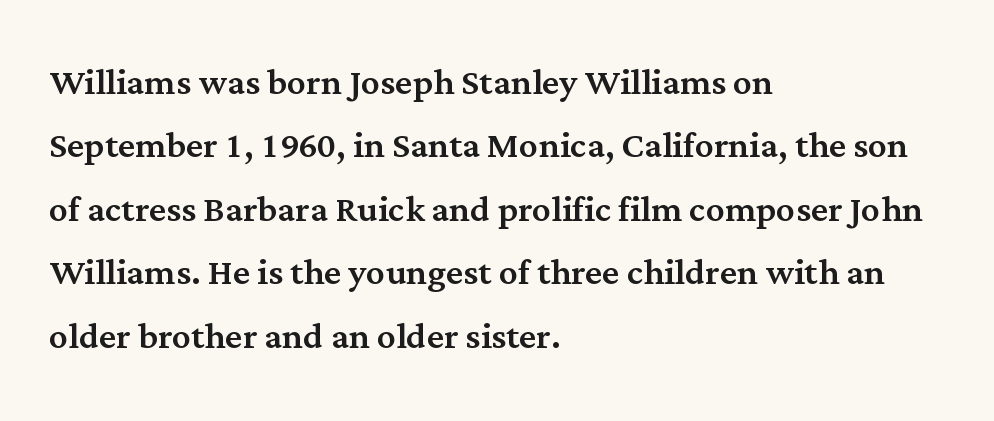
{"serif": "yes", "italic": "no", "width": "normal", "stroke_contrast": "medium", "x_height": "medium", "monospaced": "no", "underline": "no", "align": "left", "line_spacing": "normal", "line_spacing_ratio": 1.35, "letter_spacing": "normal", "letter_spacing_em": 0.0, "glyph_px": 47}
